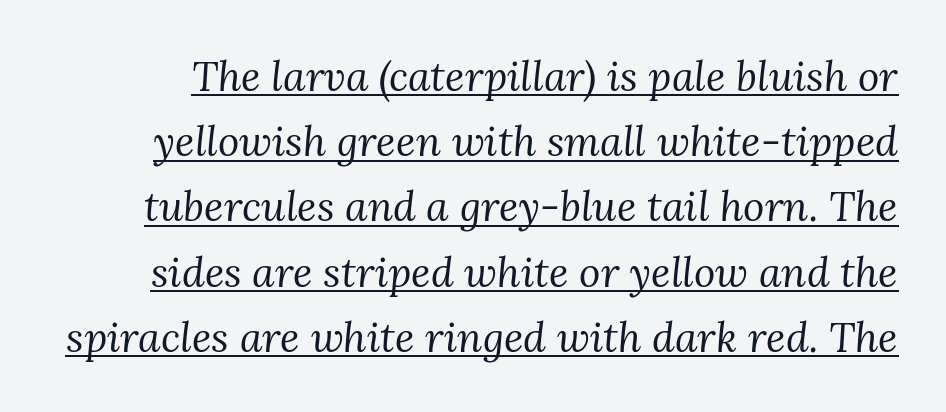
The typesetting does not lean heavy: it is not bold. Every character sits at an angle, as italics do. Looks like regular typesetting: each glyph gets only the width it needs. Honestly, the row spacing looks completely unremarkable. Letterform terminals end in serifs throughout the passage.
